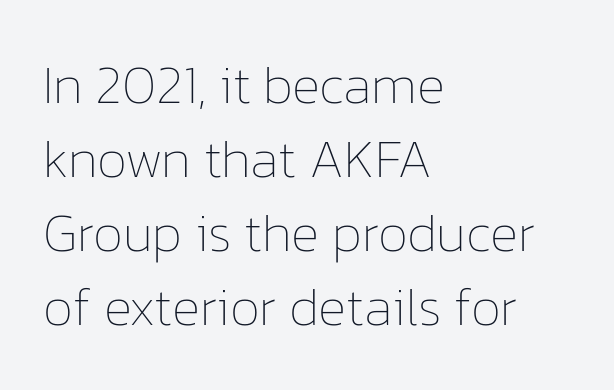
{"italic": "no", "bold": "no", "weight": "thin", "width": "normal", "stroke_contrast": "low", "x_height": "medium", "monospaced": "no", "underline": "no", "align": "left", "line_spacing": "normal", "line_spacing_ratio": 1.37, "letter_spacing": "normal", "letter_spacing_em": 0.0, "glyph_px": 54}
